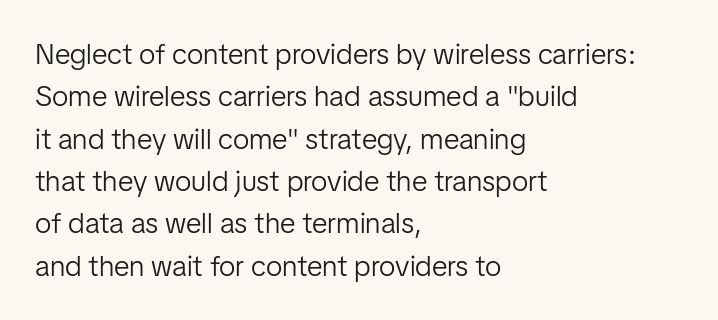
These glyphs show unthickened strokes, regular width or finer. Note the varied advance widths — an 'i' is clearly narrower than an 'm'. In terms of letterspacing, this is plain default setting. When letters stand straight like this, we call the style roman or upright. These lines are set flush left with a ragged right edge.
